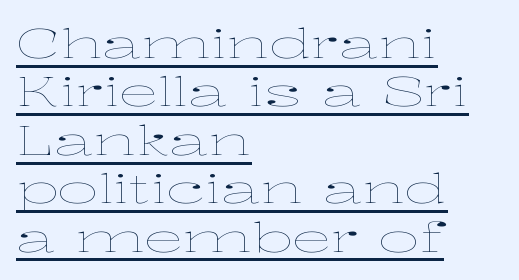
Q: Is the text bold? A: No.
Q: Is the text italic (slanted)? A: No, it is upright.
Q: Is the text underlined? A: Yes.
Q: How is the paragraph aligned? A: Left-aligned.
Q: Is the spacing between letters normal or unusually wide? A: Normal.
Q: Width (condensed, normal, or wide)? A: Wide.
Q: Stroke contrast? A: Low.
Q: x-height? A: Medium.
Q: Monospaced? A: No.
